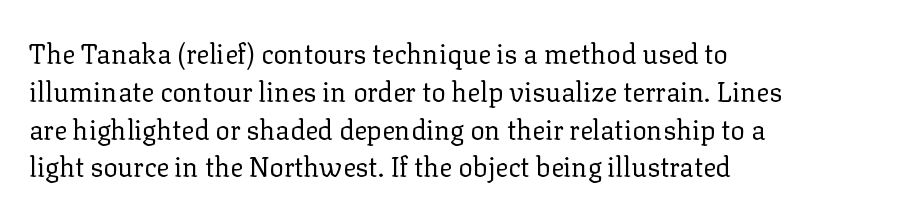
{"italic": "no", "bold": "no", "underline": "no", "align": "left", "line_spacing": "normal", "line_spacing_ratio": 1.4, "letter_spacing": "normal", "letter_spacing_em": 0.0, "glyph_px": 27}
